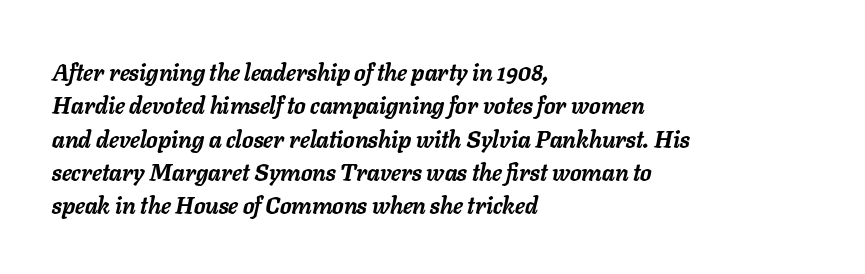
Here the glyphs are tracked normally, forming tight word shapes. Does the copy run flush right? No — it runs flush left. Regular leading. The letters are slanted; this is an italic face.
